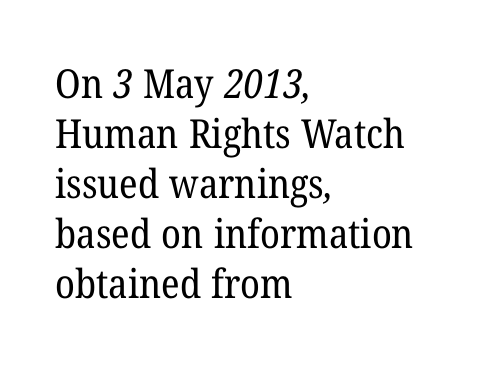
Q: Is the text bold? A: No.
Q: Is the typeface a serif or a sans-serif typeface? A: Serif.
Q: Is the text underlined? A: No.
Q: How is the paragraph aligned? A: Left-aligned.
Q: Is the spacing between letters normal or unusually wide? A: Normal.
Q: Is the spacing between lines tight, normal or loose? A: Normal.
Q: Width (condensed, normal, or wide)? A: Normal.
Q: Stroke contrast? A: Low.
Q: x-height? A: Medium.
Q: Monospaced? A: No.
